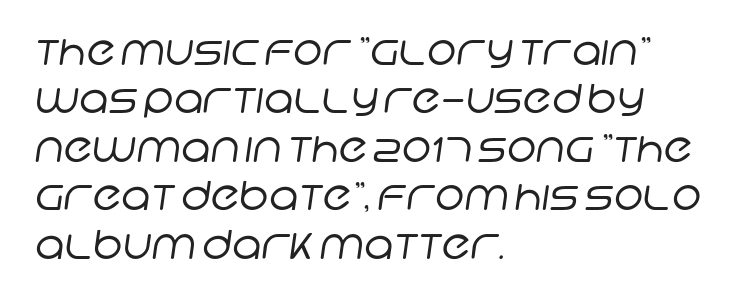
No feet cap the strokes, marking this as sans-serif type. The letterforms sit shoulder to shoulder at normal distance. The weight would be labelled regular, book, light, or lighter still. Has an underline been added? It has not. These lines are rendered in a variable-pitch font. Line starts are locked; line ends wander.
